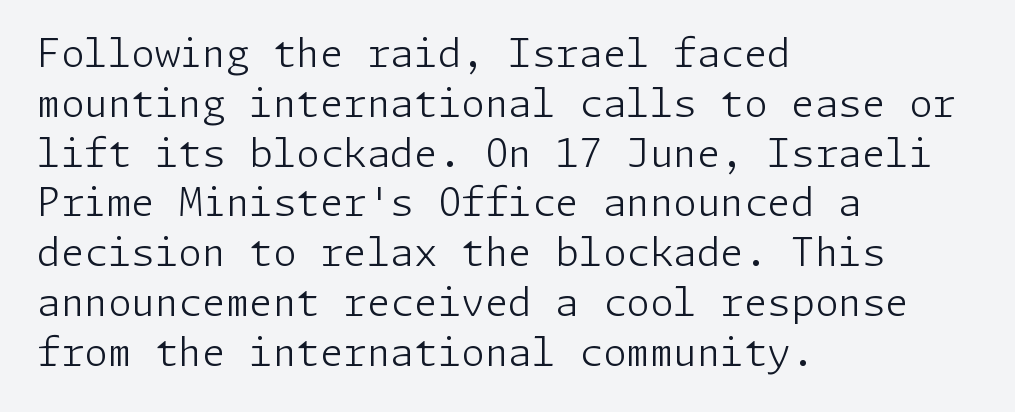
{"serif": "no", "italic": "no", "bold": "no", "weight": "light", "width": "normal", "stroke_contrast": "low", "x_height": "medium", "underline": "no", "align": "left", "line_spacing": "normal", "line_spacing_ratio": 1.31, "letter_spacing": "normal", "letter_spacing_em": 0.0, "glyph_px": 38}
